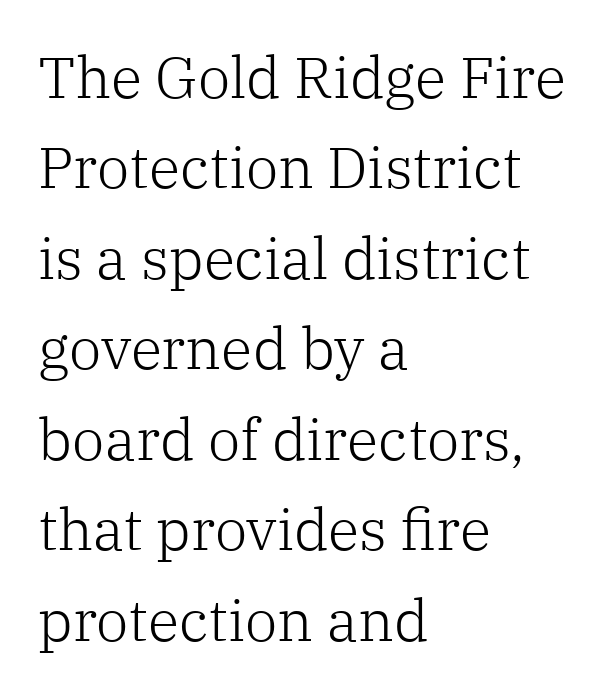
{"serif": "yes", "italic": "no", "bold": "no", "weight": "light", "width": "normal", "stroke_contrast": "low", "x_height": "medium", "monospaced": "no", "underline": "no", "align": "left", "line_spacing": "normal", "line_spacing_ratio": 1.56, "letter_spacing": "normal", "letter_spacing_em": 0.0, "glyph_px": 58}
